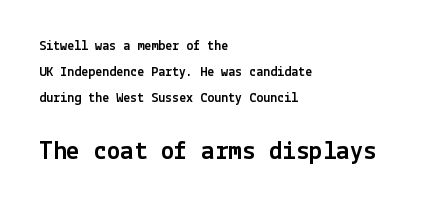
{"italic": "no", "underline": "no", "align": "left", "line_spacing_ratio": 1.85, "letter_spacing": "normal", "letter_spacing_em": 0.0, "larger_block": "second", "size_ratio": 1.93, "glyph_px": 27}
